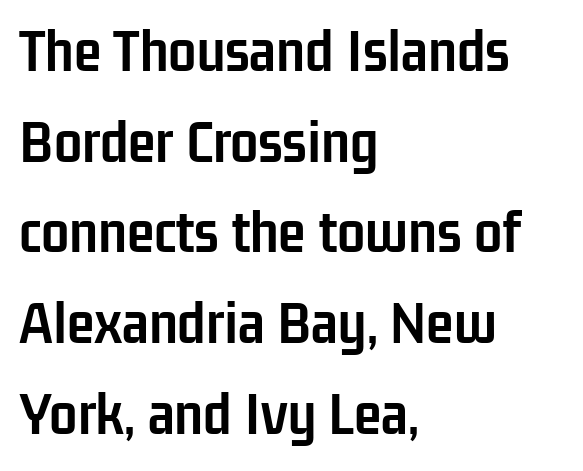
Q: Is the text bold? A: Yes.
Q: Is the text italic (slanted)? A: No, it is upright.
Q: Is the typeface a serif or a sans-serif typeface? A: Sans-serif.
Q: Is the text underlined? A: No.
Q: How is the paragraph aligned? A: Left-aligned.
Q: Is the spacing between letters normal or unusually wide? A: Normal.
Q: Is the spacing between lines tight, normal or loose? A: Normal.
Q: Width (condensed, normal, or wide)? A: Condensed.
Q: Stroke contrast? A: Low.
Q: x-height? A: Medium.
Q: Monospaced? A: No.
